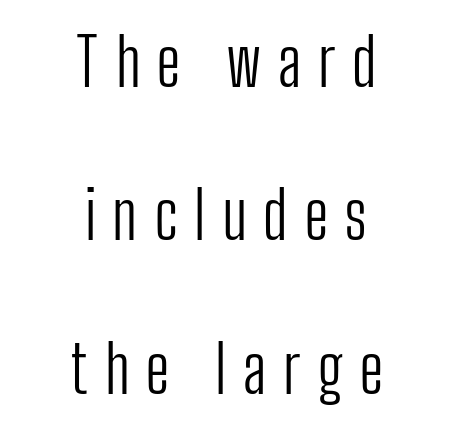
{"serif": "no", "italic": "no", "bold": "no", "weight": "light", "width": "condensed", "stroke_contrast": "low", "x_height": "medium", "monospaced": "no", "underline": "no", "align": "center", "line_spacing": "loose", "line_spacing_ratio": 2.36, "letter_spacing": "wide", "letter_spacing_em": 0.25, "glyph_px": 65}
